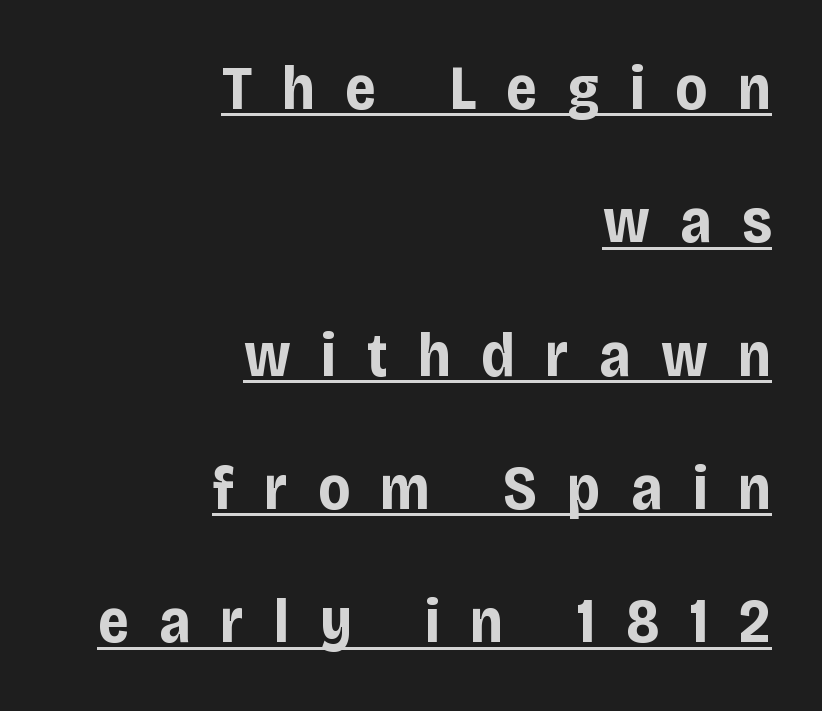
Spacing between characters has been opened up far beyond the box default. Reading down the block, your eye finds every line finishing at a fixed right position. Its strokes are broad and dark, the hallmark of bold type. Caption: lettering with a line underneath.
